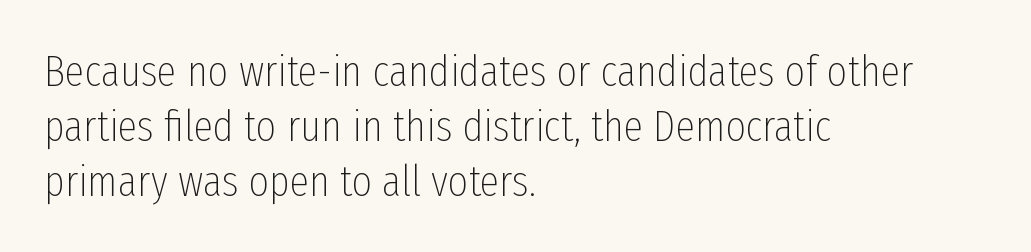
The image shows 44 px thin, condensed sans-serif type, upright; set left-aligned, normal line spacing (1.25x), normal letter spacing, not underlined; low stroke contrast and a medium x-height.
